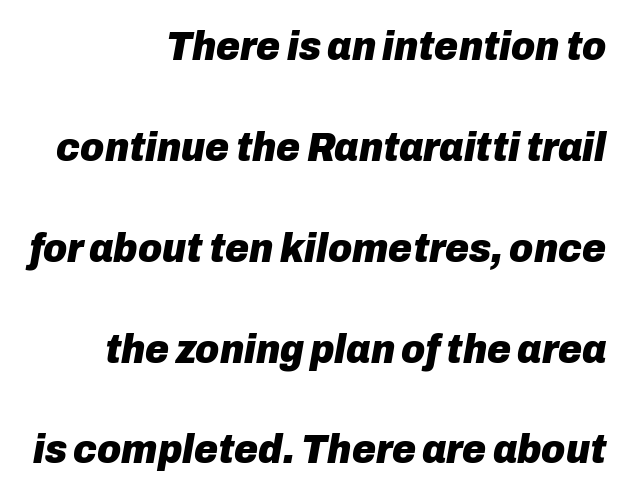
{"italic": "yes", "lean": "right", "slant_degrees": 10, "bold": "yes", "weight": "heavy", "width": "normal", "stroke_contrast": "low", "x_height": "medium", "monospaced": "no", "underline": "no", "align": "right", "line_spacing": "loose", "line_spacing_ratio": 2.46, "letter_spacing": "normal", "letter_spacing_em": 0.0, "glyph_px": 41}
